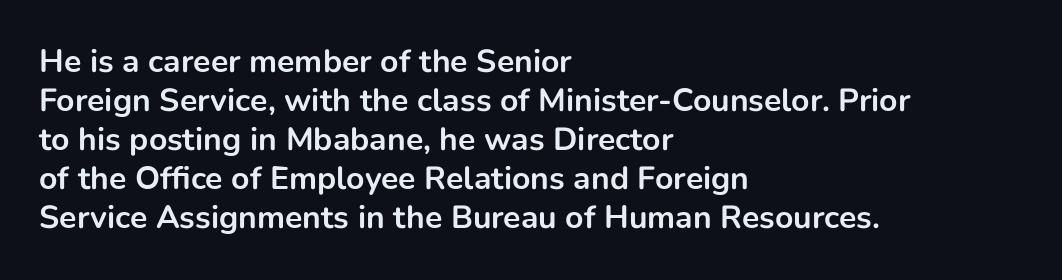
Casual observation: everything's shoved over to the left. Looks like regular typesetting: each glyph gets only the width it needs. Typographically, this falls in the sans-serif category. This is heavy type, rendered in bold. Every stem runs plumb, perpendicular to the baseline. Glance below the letters and you will spot only blank space.
